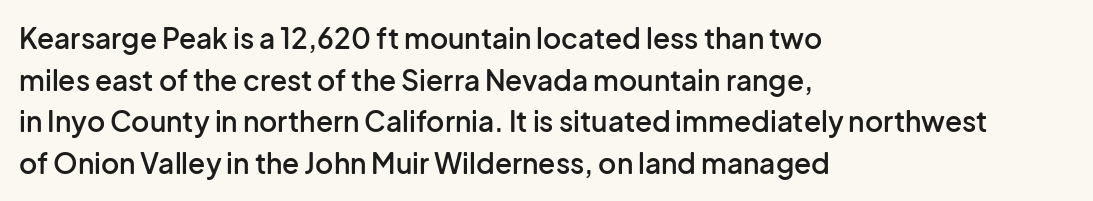
Q: Is the text bold? A: Semi-bold.
Q: Is the text italic (slanted)? A: No, it is upright.
Q: Is the typeface a serif or a sans-serif typeface? A: Sans-serif.
Q: Is the text underlined? A: No.
Q: How is the paragraph aligned? A: Left-aligned.
Q: Is the spacing between letters normal or unusually wide? A: Normal.
Q: Is the spacing between lines tight, normal or loose? A: Normal.
Q: Width (condensed, normal, or wide)? A: Normal.
Q: Stroke contrast? A: Low.
Q: x-height? A: Medium.
Q: Monospaced? A: No.
